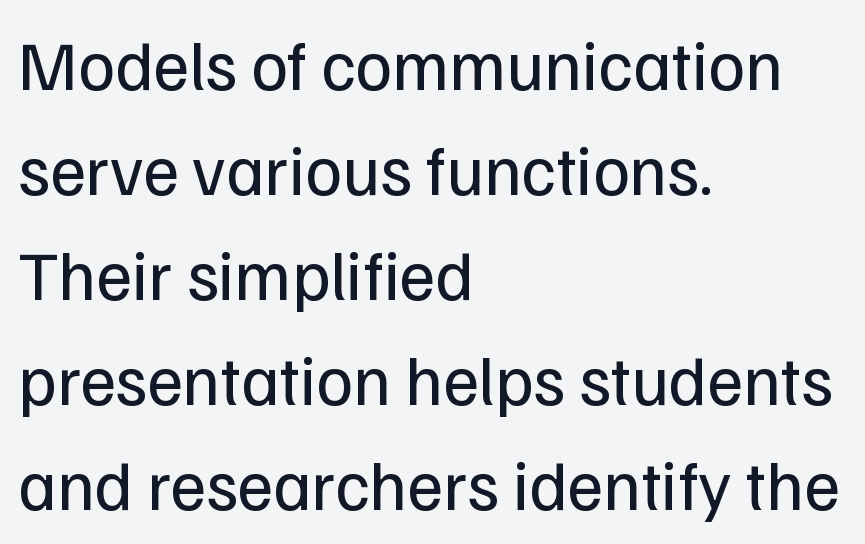
{"serif": "no", "italic": "no", "bold": "no", "weight": "regular", "width": "normal", "stroke_contrast": "low", "x_height": "medium", "monospaced": "no", "underline": "no", "align": "left", "line_spacing": "normal", "line_spacing_ratio": 1.5, "letter_spacing": "normal", "letter_spacing_em": 0.0, "glyph_px": 70}
